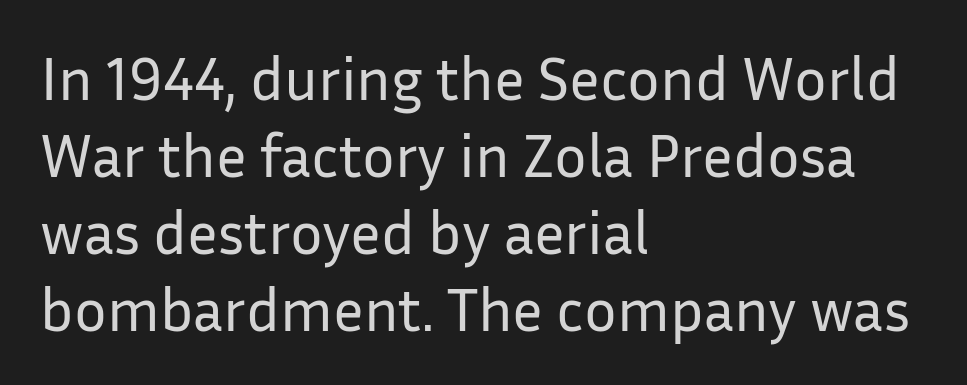
{"serif": "no", "italic": "no", "bold": "no", "weight": "regular", "width": "normal", "stroke_contrast": "low", "x_height": "medium", "monospaced": "no", "underline": "no", "align": "left", "line_spacing": "normal", "line_spacing_ratio": 1.26, "letter_spacing": "normal", "letter_spacing_em": 0.0, "glyph_px": 61}
